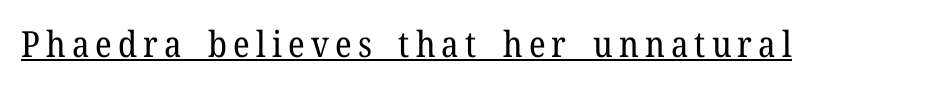
Rendered with straight, roman letterforms. Stroke thickness stays within the range of a standard reading face or lighter. A typesetter would call this proportional, since set widths differ per character. The specimen includes a rule beneath the text block's lines.
